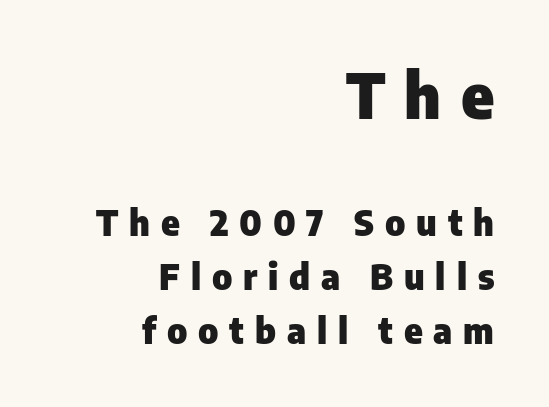
The image shows 62 px heavy sans-serif type, upright; set right-aligned, normal line spacing (1.53x), unusually wide letter spacing (+0.31 em), not underlined; the first (top) block is 1.77x larger; low stroke contrast and a medium x-height.
